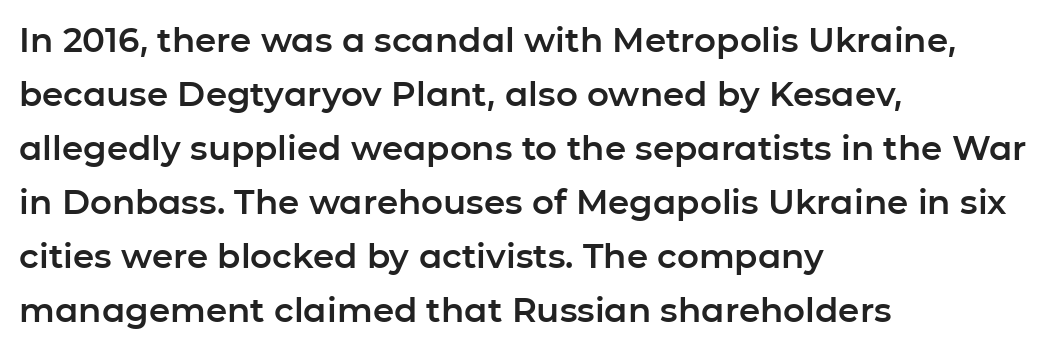
{"serif": "no", "italic": "no", "width": "normal", "stroke_contrast": "low", "x_height": "medium", "monospaced": "no", "underline": "no", "align": "left", "line_spacing": "normal", "line_spacing_ratio": 1.59, "letter_spacing": "normal", "letter_spacing_em": 0.0, "glyph_px": 34}
